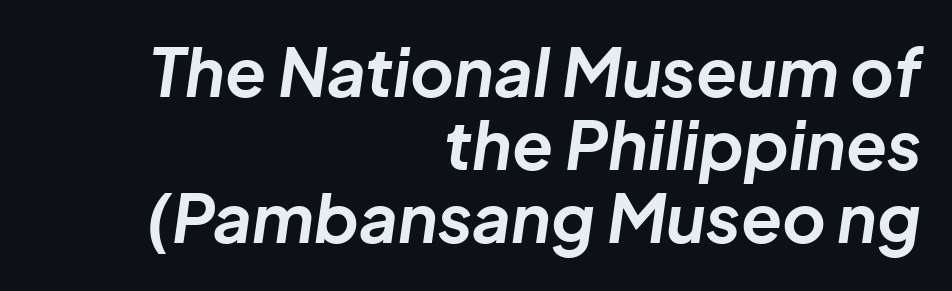
The letters are slanted; this is an italic face. Caption: bold face, heavy strokes. Line endings align vertically; line beginnings do not. The type is set solid horizontally, with unmodified tracking. Think of a printed novel: that variable character pitch is what you see here. Any mark beneath the type? The region is blank.
